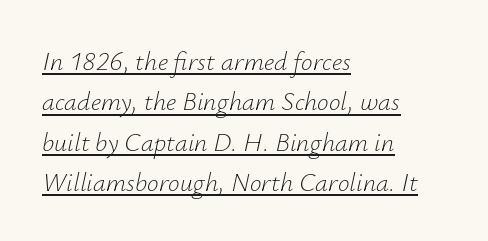
This block has exactly the height ordinary leading produces. The letters sit at their default tracking, neither squeezed nor spread. Leftover space on each line is placed entirely after the last word. Emphasis is given by a line drawn under the lettering.
